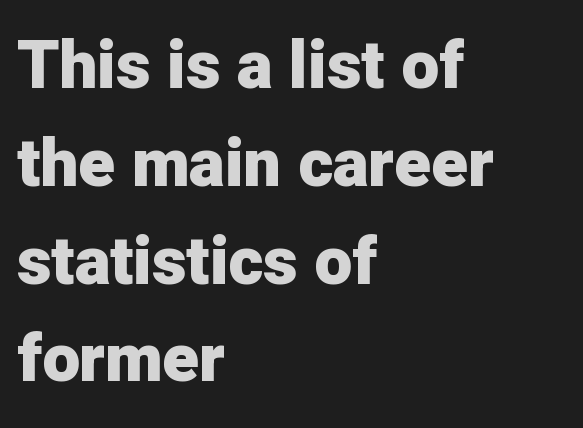
{"serif": "no", "italic": "no", "bold": "yes", "weight": "heavy", "width": "normal", "stroke_contrast": "low", "x_height": "medium", "monospaced": "no", "underline": "no", "align": "left", "line_spacing": "normal", "line_spacing_ratio": 1.46, "letter_spacing": "normal", "letter_spacing_em": 0.0, "glyph_px": 67}
